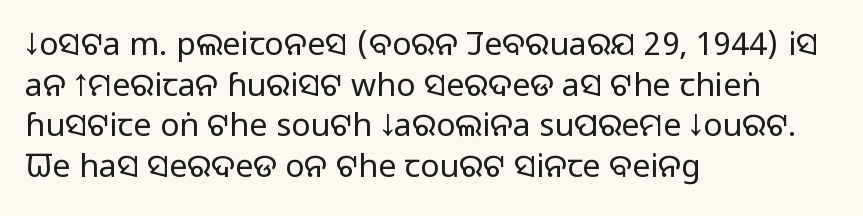
{"serif": "no", "italic": "no", "bold": "no", "weight": "regular", "width": "normal", "stroke_contrast": "low", "x_height": "large", "monospaced": "no", "underline": "no", "align": "left", "line_spacing": "normal", "line_spacing_ratio": 1.27, "letter_spacing": "normal", "letter_spacing_em": 0.0, "glyph_px": 32}
